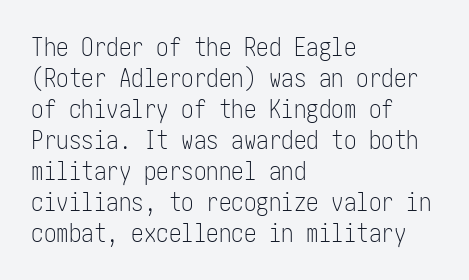
A light-to-regular cut is what we see here. Clear beneath every line of the passage. Vertical strokes here are truly vertical. The passage shown has conventional tracking throughout. Leftover space on each line is placed entirely after the last word.
